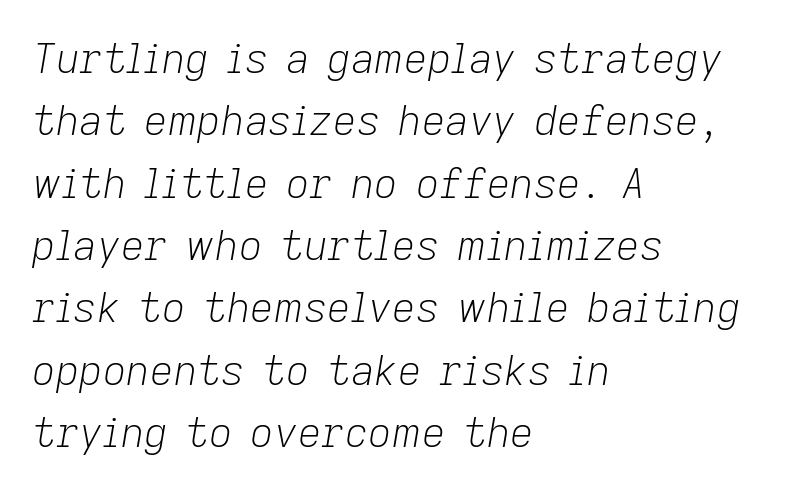
The image shows 41 px light type, italic (leaning right); set left-aligned, normal line spacing (1.52x), normal letter spacing, not underlined; low stroke contrast and a medium x-height.
